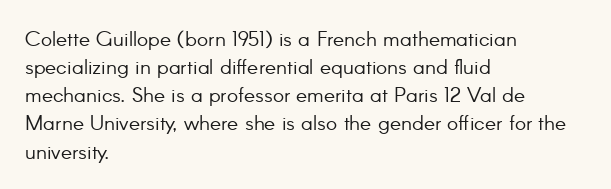
Q: Is the text bold? A: No.
Q: Is the text italic (slanted)? A: No, it is upright.
Q: Is the text underlined? A: No.
Q: How is the paragraph aligned? A: Left-aligned.
Q: Is the spacing between letters normal or unusually wide? A: Normal.
Q: Is the spacing between lines tight, normal or loose? A: Normal.
